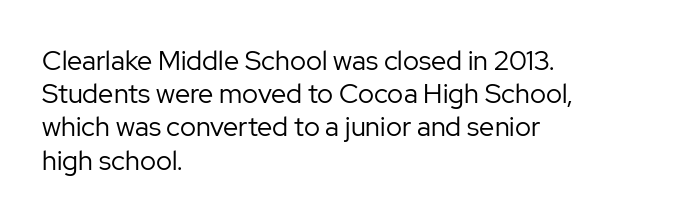
The image shows 27 px text type, upright; set left-aligned, line spacing 1.23x, normal letter spacing, not underlined.
